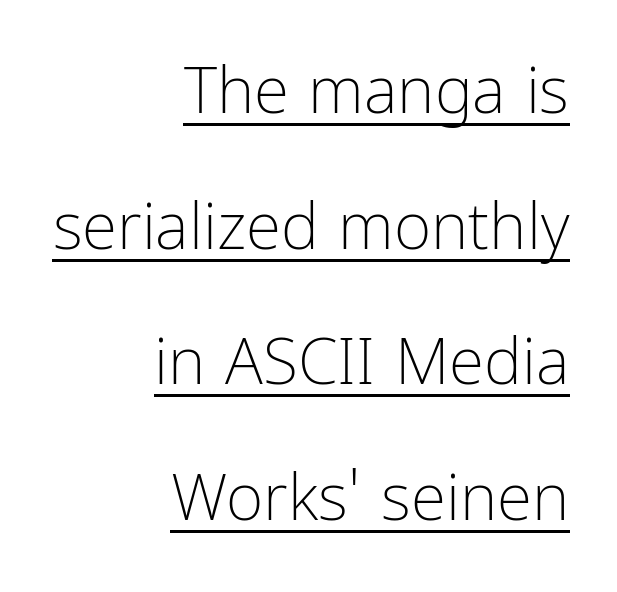
{"serif": "no", "italic": "no", "bold": "no", "weight": "light", "width": "condensed", "stroke_contrast": "low", "x_height": "medium", "monospaced": "no", "underline": "yes", "align": "right", "line_spacing": "loose", "line_spacing_ratio": 2.12, "letter_spacing": "normal", "letter_spacing_em": 0.0, "glyph_px": 64}
